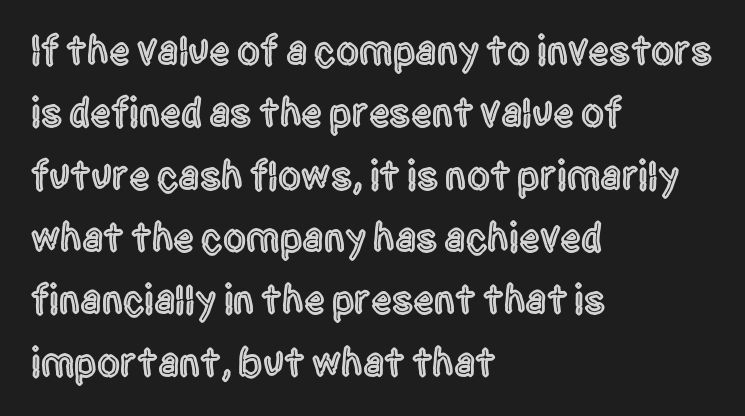
{"serif": "no", "italic": "no", "width": "condensed", "x_height": "large", "monospaced": "no", "underline": "no", "align": "left", "line_spacing": "normal", "line_spacing_ratio": 1.52, "letter_spacing": "normal", "letter_spacing_em": 0.0, "glyph_px": 41}
